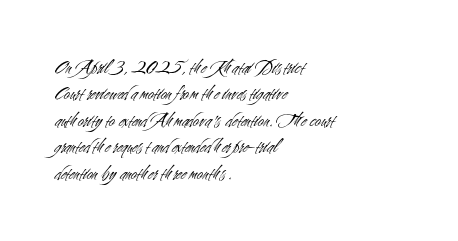
Q: Is the text bold? A: No.
Q: Is the text italic (slanted)? A: Yes.
Q: Is the text underlined? A: No.
Q: How is the paragraph aligned? A: Left-aligned.
Q: Is the spacing between letters normal or unusually wide? A: Normal.
Q: Is the spacing between lines tight, normal or loose? A: Normal.
